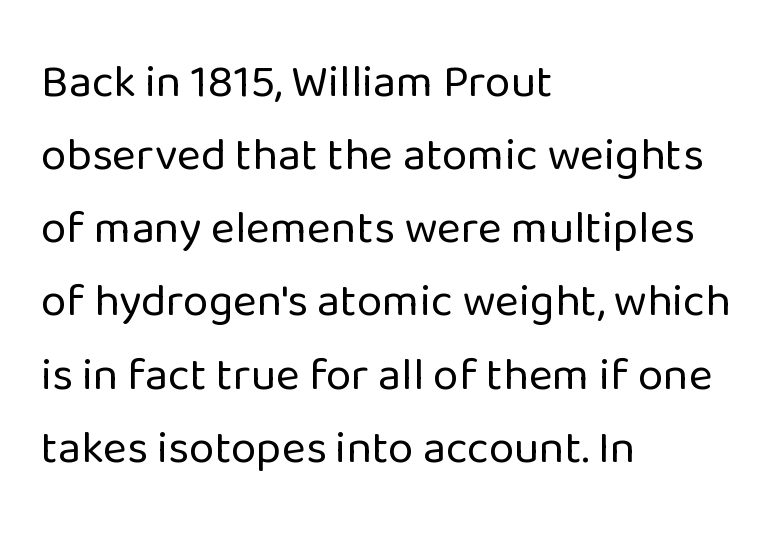
Q: Is the text bold? A: No.
Q: Is the text italic (slanted)? A: No, it is upright.
Q: Is the typeface a serif or a sans-serif typeface? A: Sans-serif.
Q: Is the text underlined? A: No.
Q: How is the paragraph aligned? A: Left-aligned.
Q: Is the spacing between letters normal or unusually wide? A: Normal.
Q: Is the spacing between lines tight, normal or loose? A: Normal.
Q: Width (condensed, normal, or wide)? A: Normal.
Q: Stroke contrast? A: Low.
Q: x-height? A: Medium.
Q: Monospaced? A: No.
